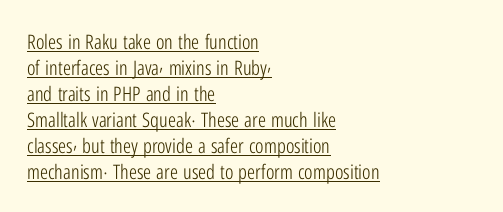
The image shows 20 px text type, upright; set left-aligned, normal line spacing (1.3x), normal letter spacing, underlined.
